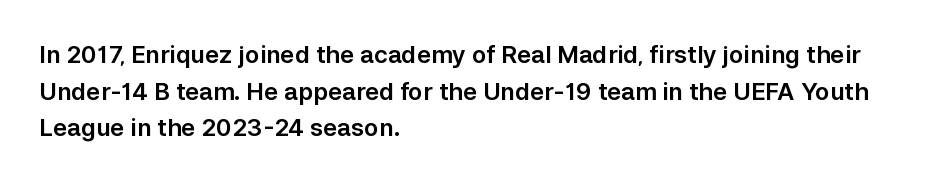
Unlike italic type, these characters show no tilt at all. Glyph-to-glyph distance matches everyday printed text. The line-height multiplier appears to be the usual default. The rag falls on the right side of this text block.
